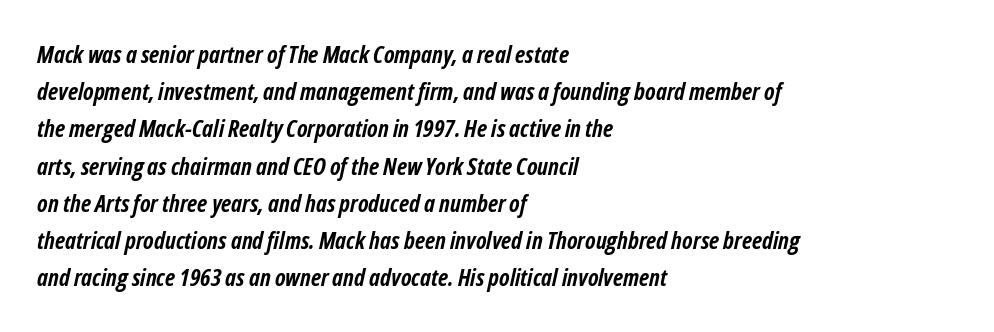
Is the type slanted? Yes — the strokes lean at a clear angle. Horizontally, the lines are justified to the leading edge only. Beneath every word, the page is bare. Glyph-to-glyph distance matches everyday printed text. The typesetting leans heavy: a genuine bold.
